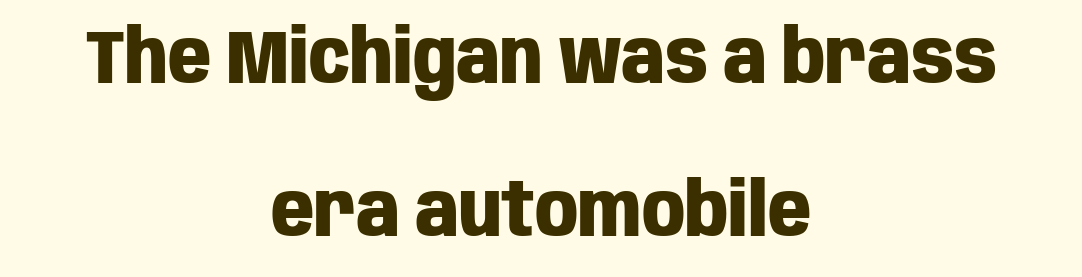
The image shows 75 px heavy, condensed sans-serif type, upright; set centered, loose line spacing (2.04x), normal letter spacing, not underlined; low stroke contrast and a large x-height.
